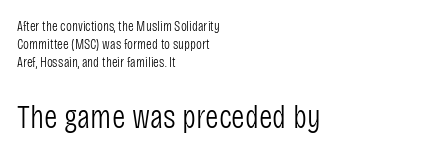
Check under the words: just untouched page. The tracking reads as untouched default to a designer's eye. Stroke thickness stays within the range of a standard reading face or lighter. You could not count columns in this text — the font is proportionally spaced. The lines sit at an ordinary, default distance from one another. This sample uses an upright cut, with every glyph sitting square on the baseline.
